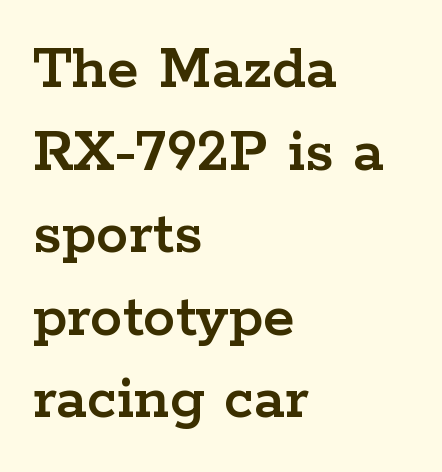
The image shows 65 px wide serif type, upright; set left-aligned, normal line spacing (1.27x), normal letter spacing, not underlined; low stroke contrast and a medium x-height.
